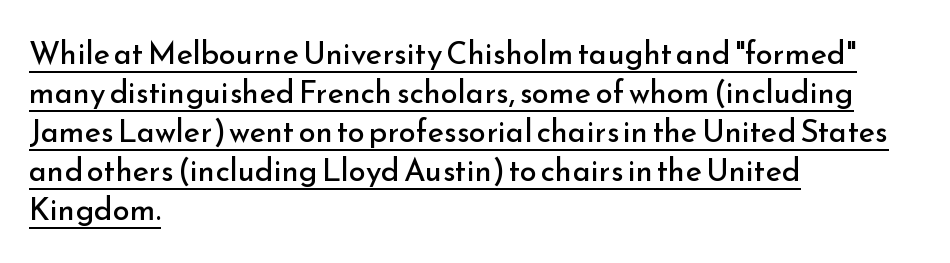
{"serif": "no", "italic": "no", "bold": "no", "weight": "regular", "width": "normal", "stroke_contrast": "low", "x_height": "small", "monospaced": "no", "underline": "yes", "align": "left", "line_spacing": "normal", "line_spacing_ratio": 1.26, "letter_spacing": "normal", "letter_spacing_em": 0.0, "glyph_px": 31}
